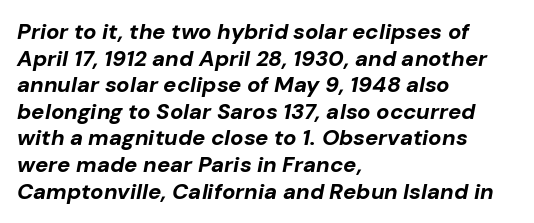
The rendering applies a slant to the glyphs. Horizontal alignment here is leftward, the default for most running prose. Anything drawn beneath the words? Only blank space. Observe the ordinary spacing: letters are neighbours, not strangers. A dark, heavy texture on the line: the type is bold.
